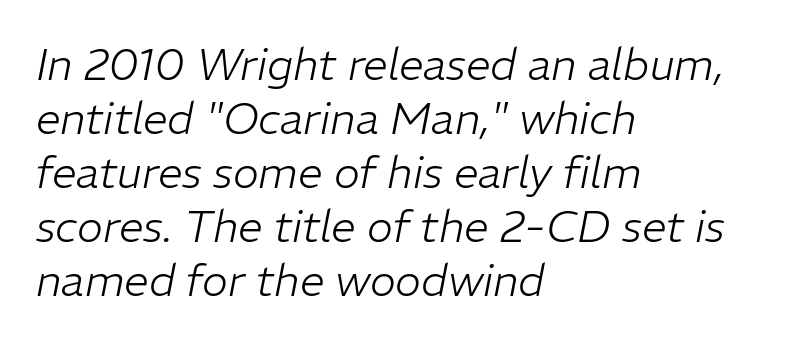
Q: Is the text bold? A: No.
Q: Is the text italic (slanted)? A: Yes, it leans right by about 11 degrees.
Q: Is the text underlined? A: No.
Q: How is the paragraph aligned? A: Left-aligned.
Q: Is the spacing between letters normal or unusually wide? A: Normal.
Q: Width (condensed, normal, or wide)? A: Normal.
Q: Stroke contrast? A: Low.
Q: x-height? A: Medium.
Q: Monospaced? A: No.
